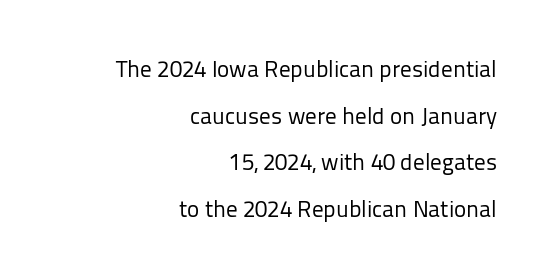
The image shows 23 px text type, upright; set right-aligned, loose line spacing (2.03x), normal letter spacing, not underlined.
